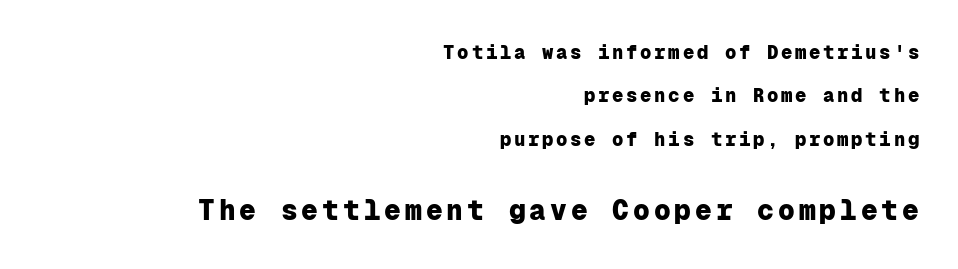
Q: Is the text bold? A: Yes.
Q: Is the text italic (slanted)? A: No, it is upright.
Q: Is the typeface a serif or a sans-serif typeface? A: Sans-serif.
Q: Is the text underlined? A: No.
Q: How is the paragraph aligned? A: Right-aligned.
Q: Is the spacing between lines tight, normal or loose? A: Loose.
Q: Which block of text is set in a larger size, the first (top) or the second (bottom)? A: The second (bottom) one.
Q: Width (condensed, normal, or wide)? A: Normal.
Q: Stroke contrast? A: Low.
Q: x-height? A: Medium.
Q: Monospaced? A: Yes.
